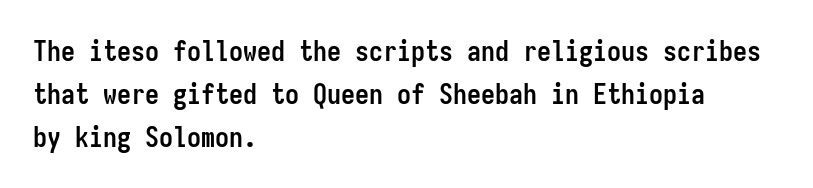
The image shows 28 px semibold, condensed sans-serif type, upright, monospaced; set left-aligned, normal line spacing (1.53x), normal letter spacing, not underlined; low stroke contrast and a medium x-height.
